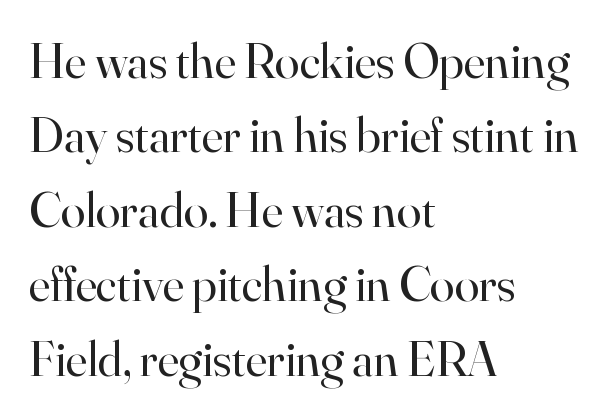
{"serif": "yes", "italic": "no", "bold": "no", "weight": "regular", "width": "normal", "stroke_contrast": "high", "x_height": "small", "monospaced": "no", "underline": "no", "align": "left", "line_spacing": "normal", "line_spacing_ratio": 1.49, "letter_spacing": "normal", "letter_spacing_em": 0.0, "glyph_px": 50}
